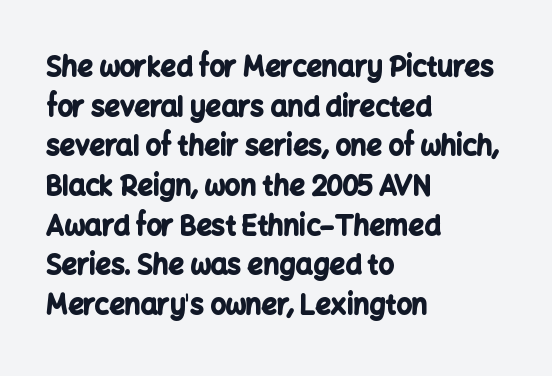
Q: Is the text bold? A: Yes.
Q: Is the text italic (slanted)? A: No, it is upright.
Q: Is the text underlined? A: No.
Q: How is the paragraph aligned? A: Left-aligned.
Q: Is the spacing between letters normal or unusually wide? A: Normal.
Q: Is the spacing between lines tight, normal or loose? A: Normal.
